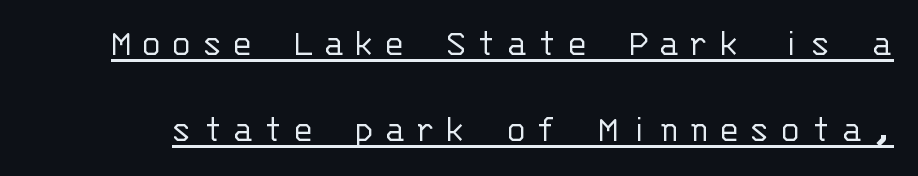
{"serif": "no", "italic": "no", "bold": "no", "weight": "light", "width": "normal", "stroke_contrast": "low", "x_height": "large", "monospaced": "yes", "underline": "yes", "line_spacing": "loose", "line_spacing_ratio": 2.2, "letter_spacing": "wide", "letter_spacing_em": 0.24, "glyph_px": 39}
